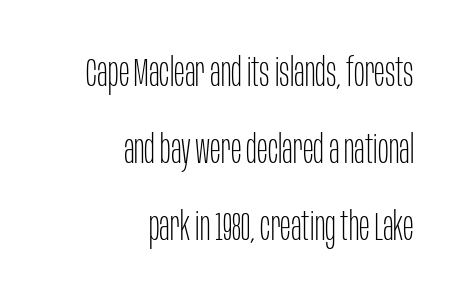
Q: Is the text bold? A: No.
Q: Is the text italic (slanted)? A: No, it is upright.
Q: Is the typeface a serif or a sans-serif typeface? A: Sans-serif.
Q: Is the text underlined? A: No.
Q: How is the paragraph aligned? A: Right-aligned.
Q: Is the spacing between letters normal or unusually wide? A: Normal.
Q: Is the spacing between lines tight, normal or loose? A: Loose.
Q: Width (condensed, normal, or wide)? A: Condensed.
Q: Stroke contrast? A: Low.
Q: x-height? A: Large.
Q: Monospaced? A: No.
